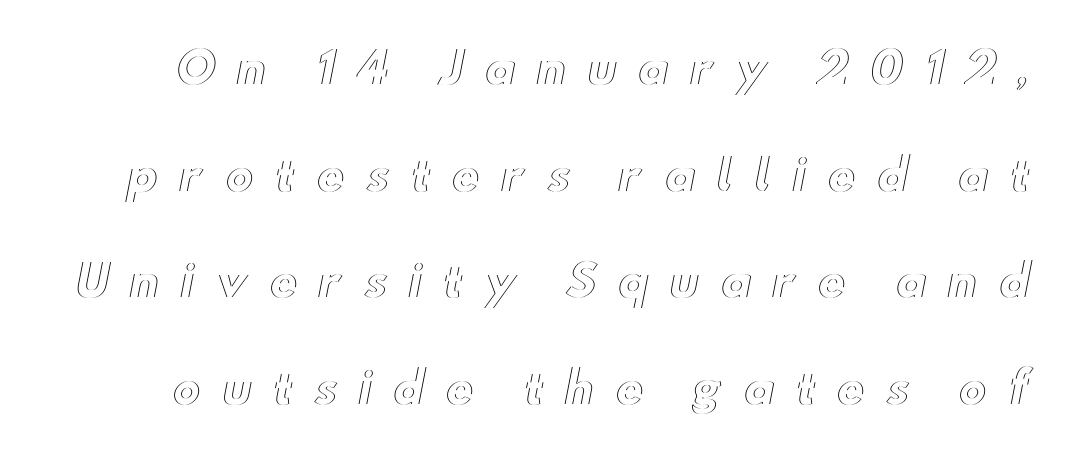
Q: Is the text italic (slanted)? A: Yes.
Q: Is the text underlined? A: No.
Q: Is the spacing between letters normal or unusually wide? A: Unusually wide.
Q: Is the spacing between lines tight, normal or loose? A: Loose.
Q: Width (condensed, normal, or wide)? A: Wide.
Q: x-height? A: Small.
Q: Monospaced? A: No.
